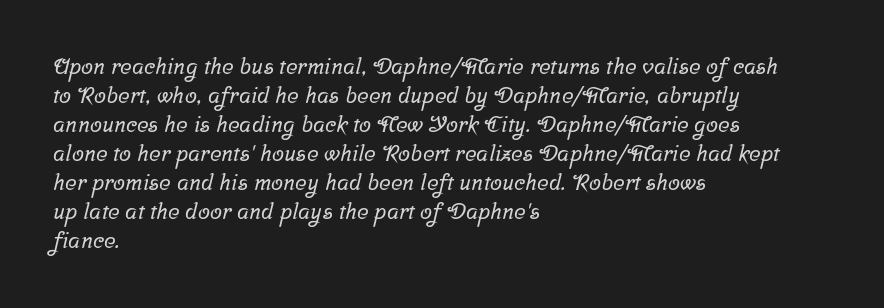
The image shows 22 px text type; set left-aligned, normal line spacing (1.32x), normal letter spacing, not underlined.
